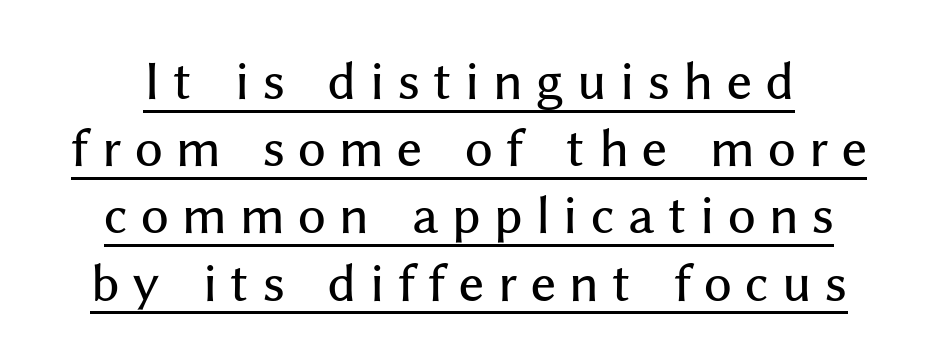
The line-height multiplier appears to be the usual default. Every stem runs plumb, perpendicular to the baseline. Does a line run under the words? Yes, clearly. Letterform terminals end flat and unadorned throughout the passage.
